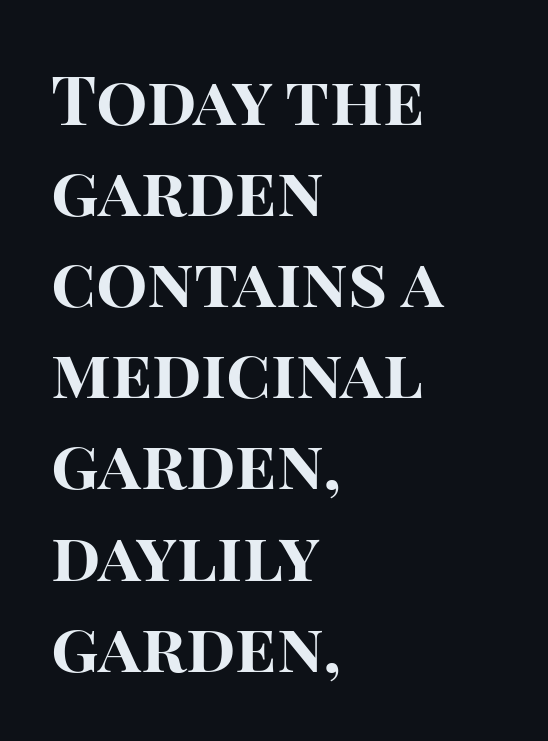
The image shows 68 px bold sans-serif type, upright; set left-aligned, normal line spacing (1.34x), normal letter spacing, not underlined; high stroke contrast and a large x-height.
